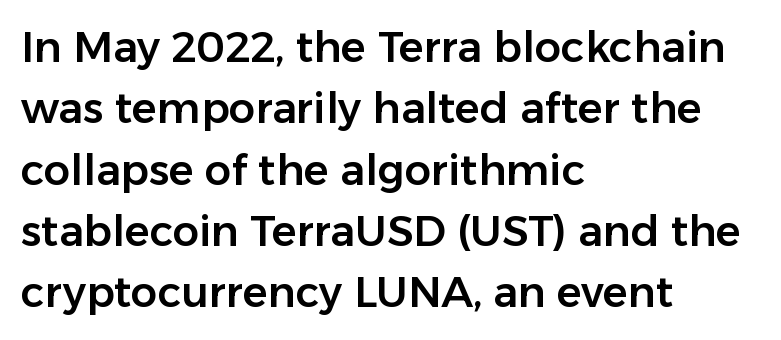
{"serif": "no", "italic": "no", "width": "normal", "stroke_contrast": "low", "x_height": "medium", "monospaced": "no", "underline": "no", "align": "left", "line_spacing": "normal", "line_spacing_ratio": 1.46, "letter_spacing": "normal", "letter_spacing_em": 0.0, "glyph_px": 42}
